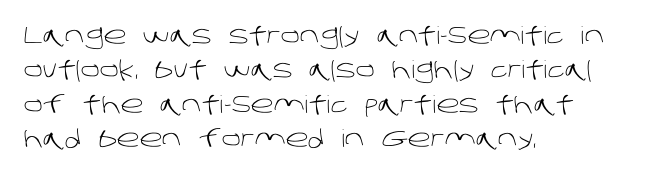
Q: Is the text bold? A: No.
Q: Is the text underlined? A: No.
Q: How is the paragraph aligned? A: Left-aligned.
Q: Is the spacing between letters normal or unusually wide? A: Normal.
Q: Is the spacing between lines tight, normal or loose? A: Normal.
